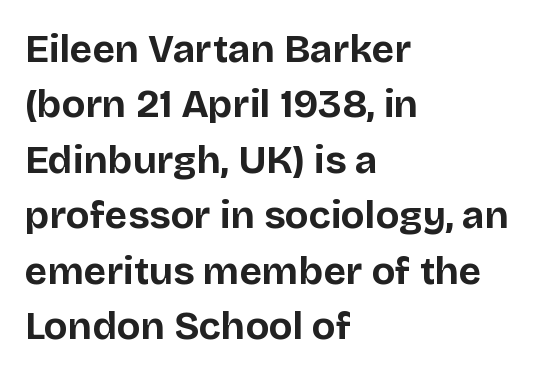
In CSS terms this would be text-align: left. Rule under the text: the space is simply empty. You could not count columns in this text — the font is proportionally spaced. Examine the stroke ends and you'll find no serifs.
